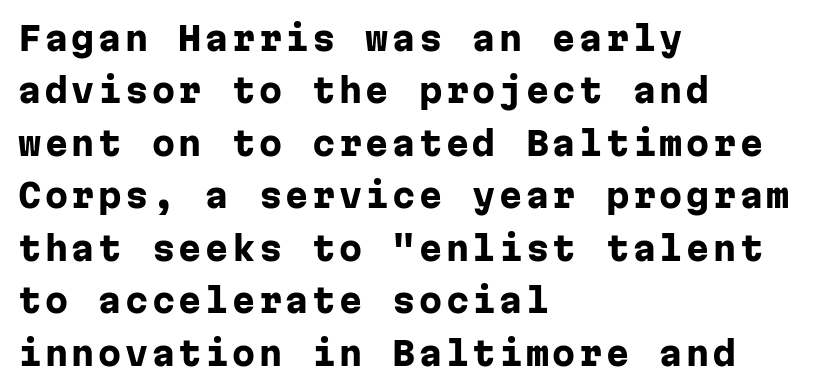
Each letter, wide or thin by design, is forced into the same width here. Nothing sits at the stroke ends, so this counts as sans-serif. It's the straight-up-and-down kind of type. Honestly, the row spacing looks completely unremarkable. All the whitespace from short lines collects on the right.
